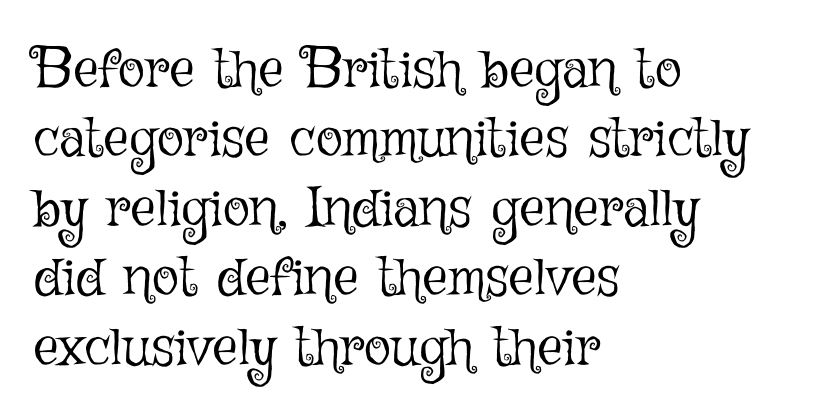
Q: Is the text bold? A: No.
Q: Is the text italic (slanted)? A: No, it is upright.
Q: Is the text underlined? A: No.
Q: How is the paragraph aligned? A: Left-aligned.
Q: Is the spacing between letters normal or unusually wide? A: Normal.
Q: Width (condensed, normal, or wide)? A: Normal.
Q: Stroke contrast? A: Low.
Q: x-height? A: Medium.
Q: Monospaced? A: No.
